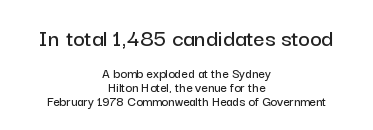
{"italic": "no", "underline": "no", "align": "center", "line_spacing": "tight", "line_spacing_ratio": 0.98, "letter_spacing": "normal", "letter_spacing_em": 0.0, "larger_block": "first", "size_ratio": 1.79, "glyph_px": 25}
